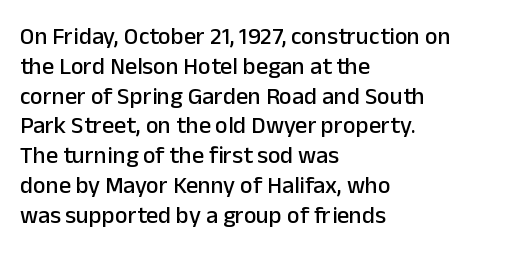
This sample uses an upright cut, with every glyph sitting square on the baseline. The space beneath each line is pristine and unruled. Short note: letters normally spaced. A classic flush-left, rag-right setting is used for this passage.
